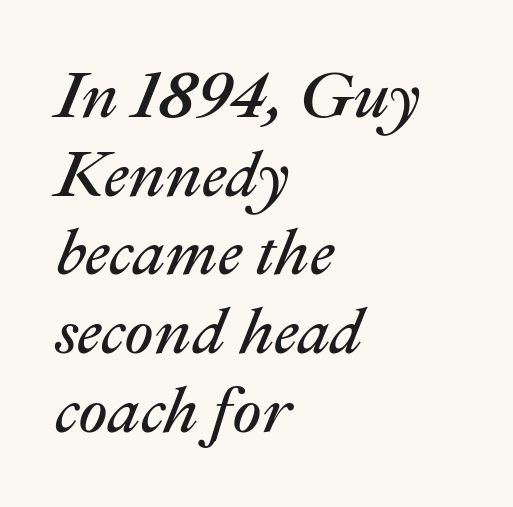
Q: Is the text bold? A: No.
Q: Is the text italic (slanted)? A: Yes, it leans right by about 22 degrees.
Q: Is the text underlined? A: No.
Q: How is the paragraph aligned? A: Left-aligned.
Q: Is the spacing between letters normal or unusually wide? A: Normal.
Q: Width (condensed, normal, or wide)? A: Normal.
Q: Stroke contrast? A: Medium.
Q: x-height? A: Medium.
Q: Monospaced? A: No.
